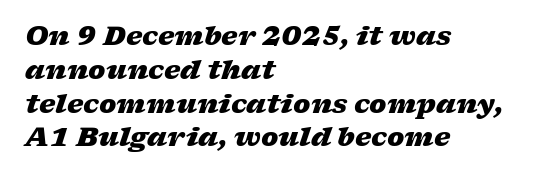
{"italic": "yes", "lean": "right", "slant_degrees": 17, "bold": "yes", "underline": "no", "align": "left", "line_spacing": "normal", "line_spacing_ratio": 1.3, "letter_spacing": "normal", "letter_spacing_em": 0.0, "glyph_px": 26}
